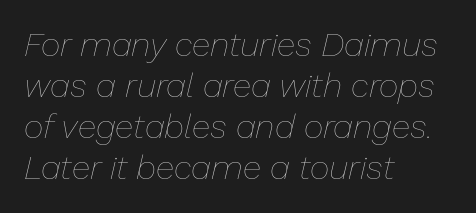
Q: Is the text bold? A: No.
Q: Is the text italic (slanted)? A: Yes, it leans right by about 13 degrees.
Q: Is the text underlined? A: No.
Q: How is the paragraph aligned? A: Left-aligned.
Q: Is the spacing between letters normal or unusually wide? A: Normal.
Q: Width (condensed, normal, or wide)? A: Normal.
Q: Stroke contrast? A: Low.
Q: x-height? A: Medium.
Q: Monospaced? A: No.
